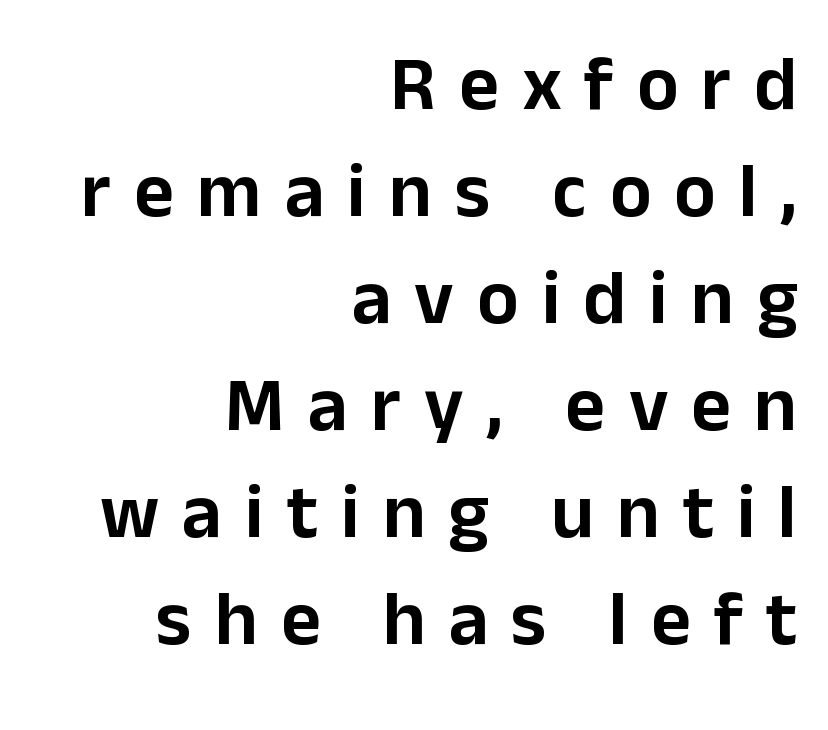
The image shows 77 px sans-serif type, upright; set right-aligned, normal line spacing (1.39x), unusually wide letter spacing (+0.3 em), not underlined; low stroke contrast and a medium x-height.
